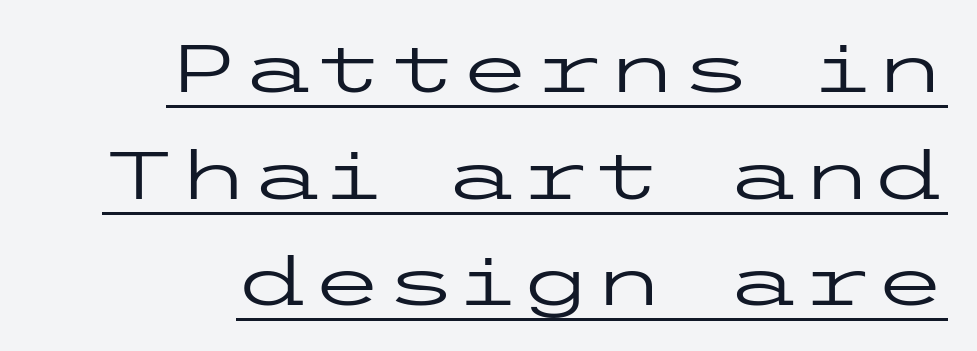
The image shows 67 px regular-weight, wide sans-serif type, upright; set normal line spacing (1.59x), normal letter spacing, underlined; low stroke contrast and a medium x-height.
